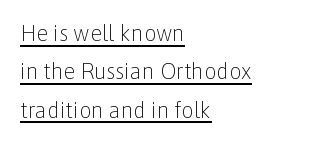
The image shows 22 px text type, upright; set left-aligned, line spacing 1.74x, normal letter spacing, underlined.
